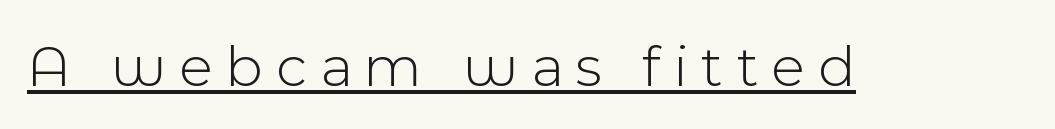
The image shows 60 px light sans-serif type, upright; set unusually wide letter spacing (+0.23 em), underlined; a medium x-height.
